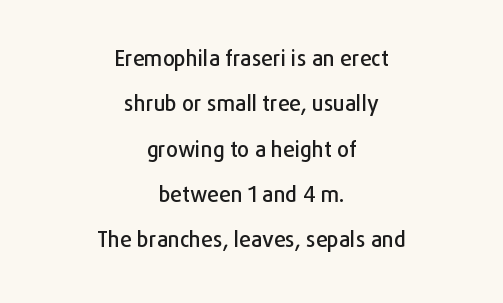
In terms of leading, this rendering errs on the spacious side. Unmarked baselines from the first word to the last. The typesetter chose a symmetrical, centered arrangement here. Upright lettering throughout. Spacing between characters is what you'd get straight out of the box.
